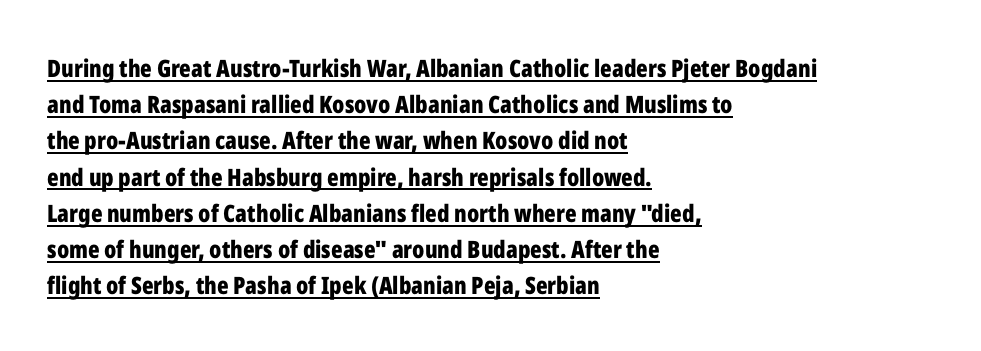
The image shows 24 px bold type, upright; set left-aligned, normal line spacing (1.51x), normal letter spacing, underlined.
